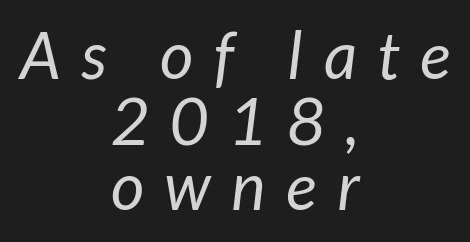
{"serif": "no", "bold": "no", "weight": "regular", "width": "normal", "stroke_contrast": "low", "x_height": "medium", "monospaced": "no", "underline": "no", "align": "center", "line_spacing": "tight", "line_spacing_ratio": 1.01, "letter_spacing": "wide", "letter_spacing_em": 0.32, "glyph_px": 65}
